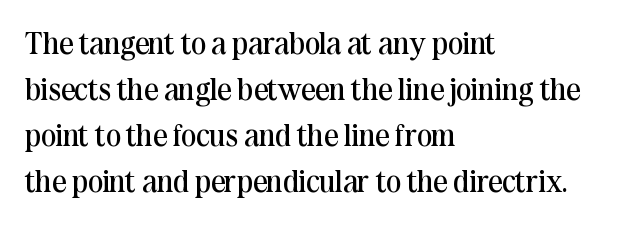
Q: Is the text bold? A: No.
Q: Is the text italic (slanted)? A: No, it is upright.
Q: Is the typeface a serif or a sans-serif typeface? A: Serif.
Q: Is the text underlined? A: No.
Q: How is the paragraph aligned? A: Left-aligned.
Q: Is the spacing between letters normal or unusually wide? A: Normal.
Q: Is the spacing between lines tight, normal or loose? A: Normal.
Q: Width (condensed, normal, or wide)? A: Normal.
Q: Stroke contrast? A: Medium.
Q: x-height? A: Medium.
Q: Monospaced? A: No.
